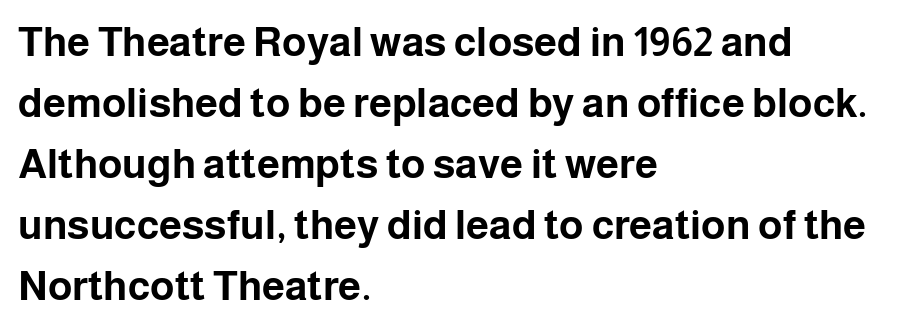
Only glyphs here, with clear space below each row. Baseline-to-baseline distance is the conventional proportion of letter height. This sample uses a sans-serif face. How heavy is the stroke? Heavy — this is a bold. Think of a printed novel: that variable character pitch is what you see here.
